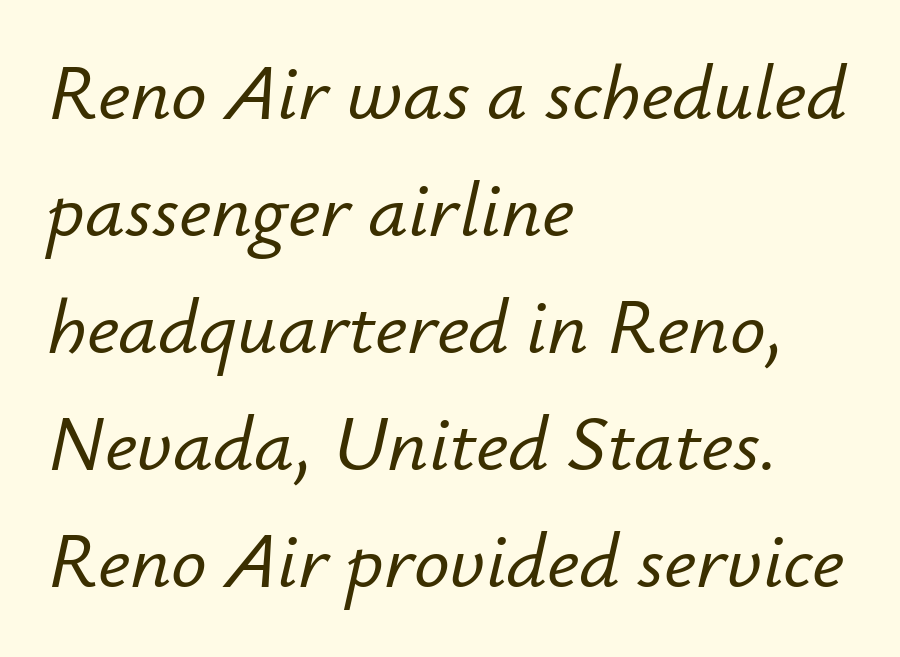
The image shows 79 px text type, italic (leaning right); set left-aligned, normal line spacing (1.48x), normal letter spacing, not underlined; low stroke contrast and a small x-height.
